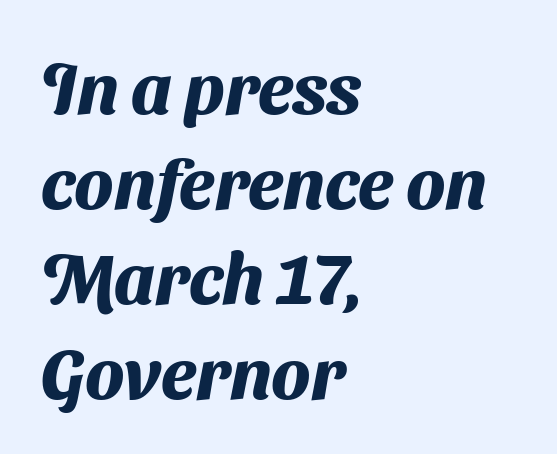
The rag falls on the right side of this text block. The line-height multiplier appears to be the usual default. Do the characters align in a grid? No, the font is proportional. Plain, unruled lines of type. In terms of weight, the rendering is a true, heavy bold. This sample uses plain, unmodified letter spacing.
